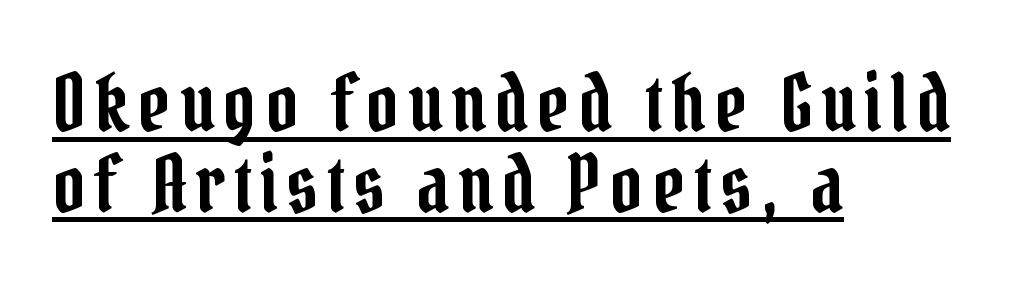
A continuous stroke trails under the words, as in a hyperlink. Reading down the column, the eye jumps only a short way to each next line. The font family rendered here belongs to the serif group. The rendering anchors every line to the left-hand side. The rendering uses natural spacing where letterforms have individual widths.
